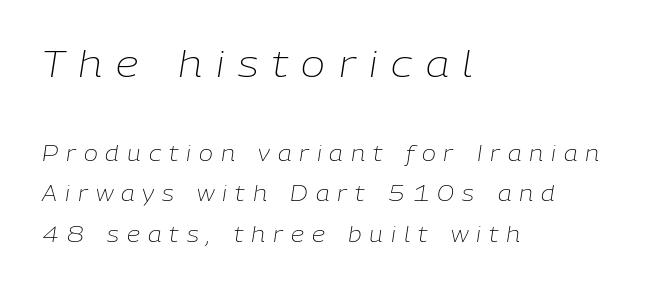
{"italic": "yes", "lean": "right", "slant_degrees": 9, "bold": "no", "weight": "light", "width": "normal", "stroke_contrast": "low", "x_height": "medium", "monospaced": "no", "underline": "no", "align": "left", "line_spacing": "loose", "line_spacing_ratio": 1.92, "letter_spacing": "wide", "letter_spacing_em": 0.38, "larger_block": "first", "size_ratio": 1.71, "glyph_px": 36}
